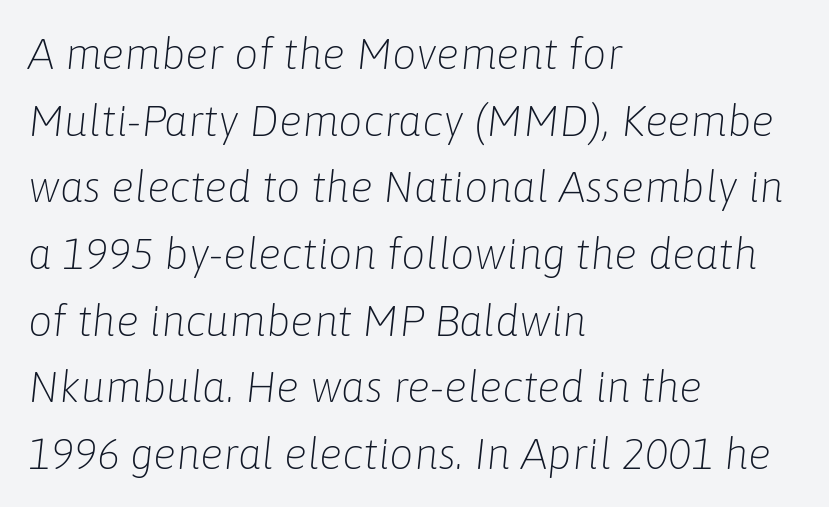
The image shows 43 px light type, italic (leaning right); set left-aligned, normal line spacing (1.55x), normal letter spacing, not underlined; low stroke contrast and a medium x-height.
